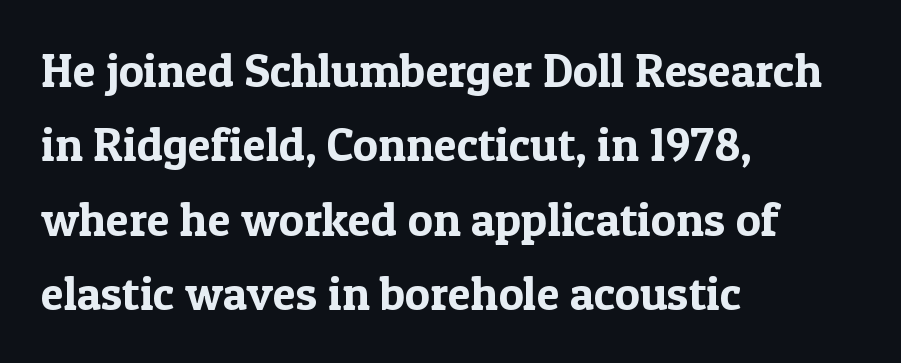
Q: Is the text italic (slanted)? A: No, it is upright.
Q: Is the typeface a serif or a sans-serif typeface? A: Serif.
Q: Is the text underlined? A: No.
Q: How is the paragraph aligned? A: Left-aligned.
Q: Is the spacing between letters normal or unusually wide? A: Normal.
Q: Is the spacing between lines tight, normal or loose? A: Normal.
Q: Width (condensed, normal, or wide)? A: Normal.
Q: x-height? A: Medium.
Q: Monospaced? A: No.
